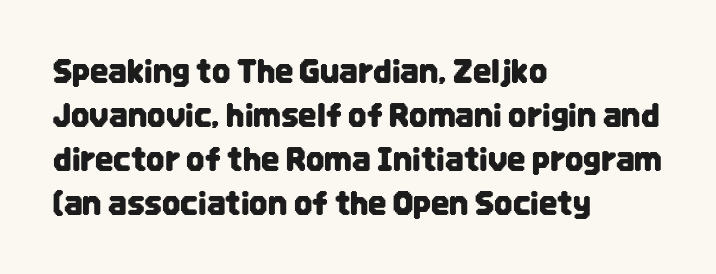
Q: Is the text italic (slanted)? A: No, it is upright.
Q: Is the typeface a serif or a sans-serif typeface? A: Sans-serif.
Q: Is the text underlined? A: No.
Q: How is the paragraph aligned? A: Left-aligned.
Q: Is the spacing between letters normal or unusually wide? A: Normal.
Q: Is the spacing between lines tight, normal or loose? A: Normal.
Q: Width (condensed, normal, or wide)? A: Condensed.
Q: Stroke contrast? A: Low.
Q: x-height? A: Large.
Q: Monospaced? A: No.
